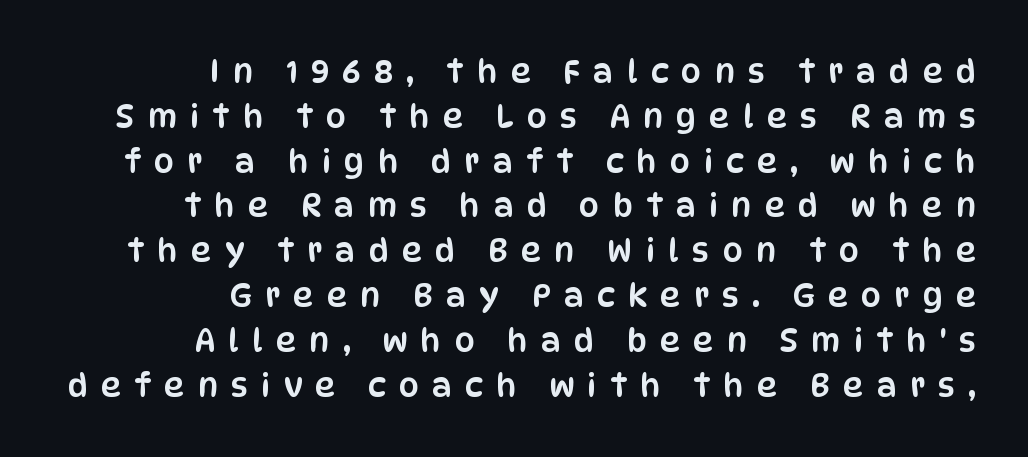
The image shows 32 px condensed sans-serif type, upright; set right-aligned, normal line spacing (1.4x), unusually wide letter spacing (+0.41 em), not underlined; low stroke contrast and a large x-height.
